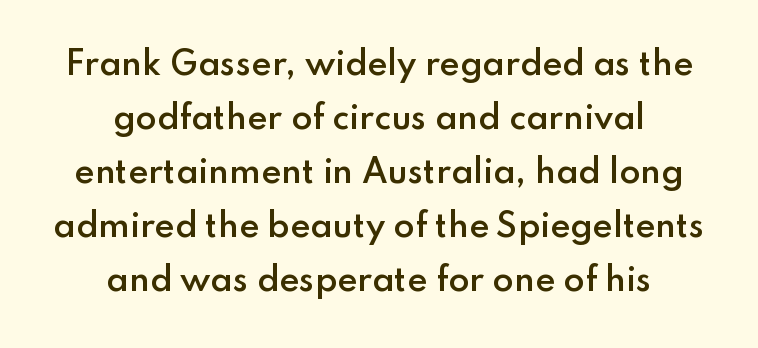
{"serif": "no", "italic": "no", "bold": "semi", "weight": "semibold", "width": "normal", "stroke_contrast": "low", "x_height": "small", "monospaced": "no", "underline": "no", "align": "center", "line_spacing_ratio": 1.74, "letter_spacing": "normal", "letter_spacing_em": 0.0, "glyph_px": 31}
